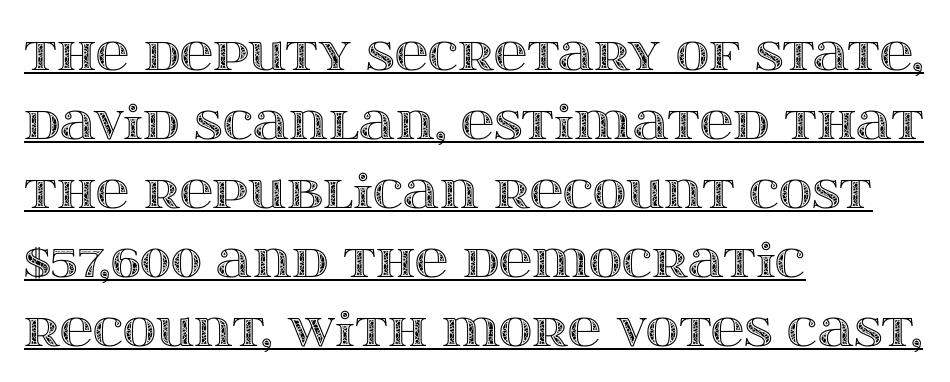
Q: Is the text italic (slanted)? A: No, it is upright.
Q: Is the text underlined? A: Yes.
Q: How is the paragraph aligned? A: Left-aligned.
Q: Is the spacing between letters normal or unusually wide? A: Normal.
Q: Is the spacing between lines tight, normal or loose? A: Normal.
Q: Width (condensed, normal, or wide)? A: Wide.
Q: x-height? A: Large.
Q: Monospaced? A: No.
